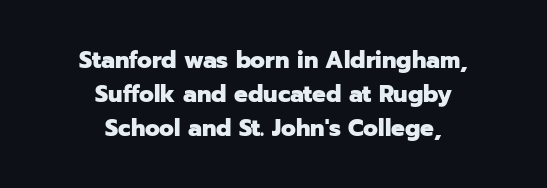
Vertically, the passage feels balanced, rows spaced as you'd expect. The rendering positions every line midway between the sides. The letters stand upright; this is a roman face. Weight check: bold — yes, fully.
